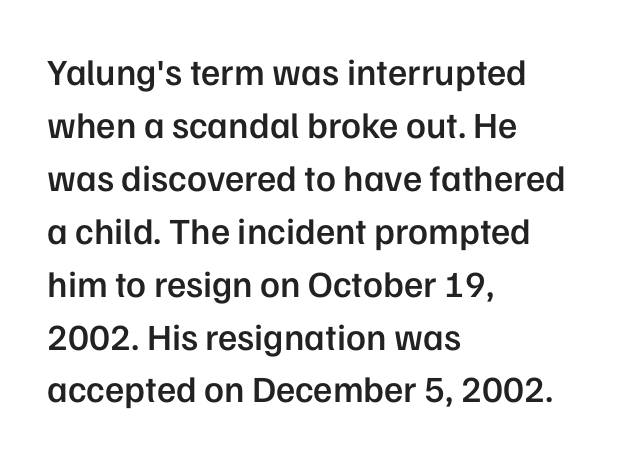
Q: Is the text bold? A: Semi-bold.
Q: Is the text italic (slanted)? A: No, it is upright.
Q: Is the typeface a serif or a sans-serif typeface? A: Sans-serif.
Q: Is the text underlined? A: No.
Q: How is the paragraph aligned? A: Left-aligned.
Q: Is the spacing between letters normal or unusually wide? A: Normal.
Q: Is the spacing between lines tight, normal or loose? A: Normal.
Q: Width (condensed, normal, or wide)? A: Normal.
Q: Stroke contrast? A: Low.
Q: x-height? A: Medium.
Q: Monospaced? A: No.
